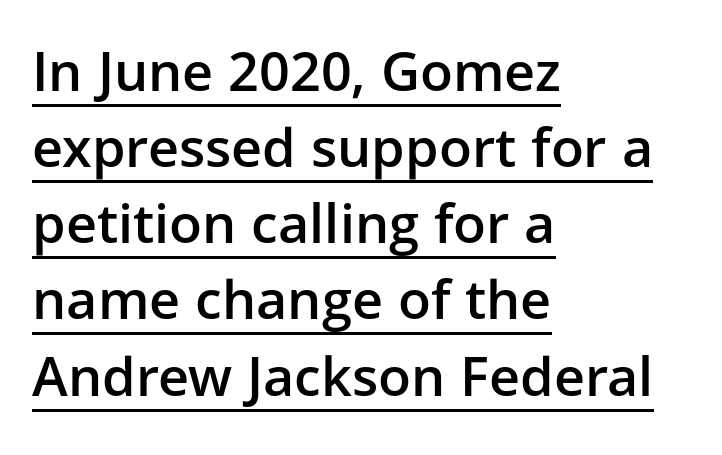
Q: Is the text bold? A: Semi-bold.
Q: Is the text italic (slanted)? A: No, it is upright.
Q: Is the typeface a serif or a sans-serif typeface? A: Sans-serif.
Q: Is the text underlined? A: Yes.
Q: How is the paragraph aligned? A: Left-aligned.
Q: Is the spacing between letters normal or unusually wide? A: Normal.
Q: Is the spacing between lines tight, normal or loose? A: Normal.
Q: Width (condensed, normal, or wide)? A: Normal.
Q: Stroke contrast? A: Low.
Q: x-height? A: Medium.
Q: Monospaced? A: No.
